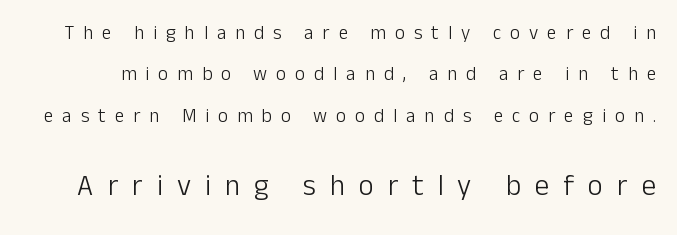
Q: Is the text bold? A: No.
Q: Is the text italic (slanted)? A: No, it is upright.
Q: Is the typeface a serif or a sans-serif typeface? A: Sans-serif.
Q: Is the text underlined? A: No.
Q: Is the spacing between letters normal or unusually wide? A: Unusually wide.
Q: Is the spacing between lines tight, normal or loose? A: Loose.
Q: Which block of text is set in a larger size, the first (top) or the second (bottom)? A: The second (bottom) one.
Q: Width (condensed, normal, or wide)? A: Normal.
Q: Stroke contrast? A: Low.
Q: x-height? A: Medium.
Q: Monospaced? A: No.
